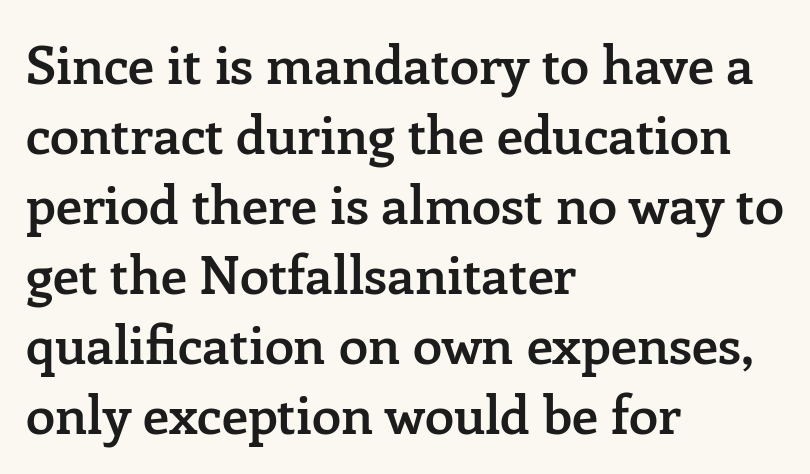
Q: Is the text bold? A: Semi-bold.
Q: Is the text italic (slanted)? A: No, it is upright.
Q: Is the typeface a serif or a sans-serif typeface? A: Serif.
Q: Is the text underlined? A: No.
Q: How is the paragraph aligned? A: Left-aligned.
Q: Is the spacing between letters normal or unusually wide? A: Normal.
Q: Is the spacing between lines tight, normal or loose? A: Normal.
Q: Width (condensed, normal, or wide)? A: Normal.
Q: Stroke contrast? A: Low.
Q: x-height? A: Medium.
Q: Monospaced? A: No.
